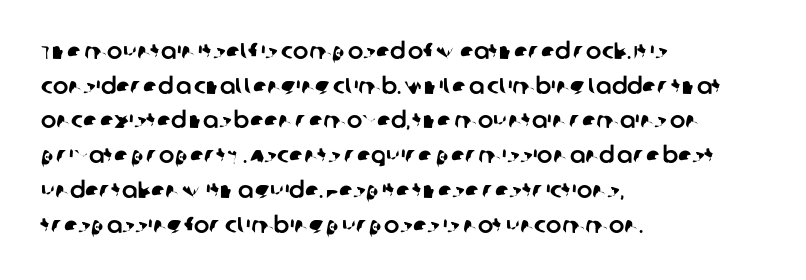
{"underline": "no", "align": "left", "line_spacing": "normal", "line_spacing_ratio": 1.51, "letter_spacing": "normal", "letter_spacing_em": 0.0, "glyph_px": 23}
